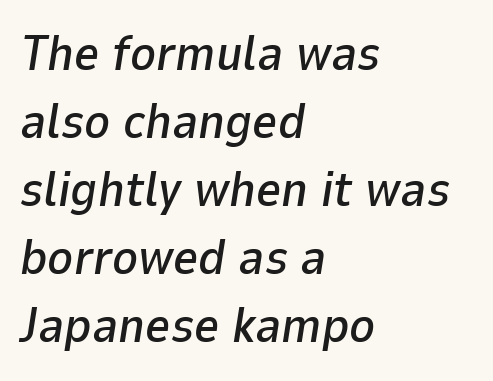
Style check: oblique. Check under the words: just untouched page. These lines are rendered in a variable-pitch font. Notice how the passage keeps a crisp vertical edge on the left only.
